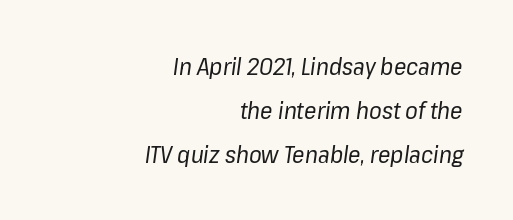
The image shows 23 px text type, italic (leaning right); set right-aligned, loose line spacing (1.91x), normal letter spacing, not underlined.
